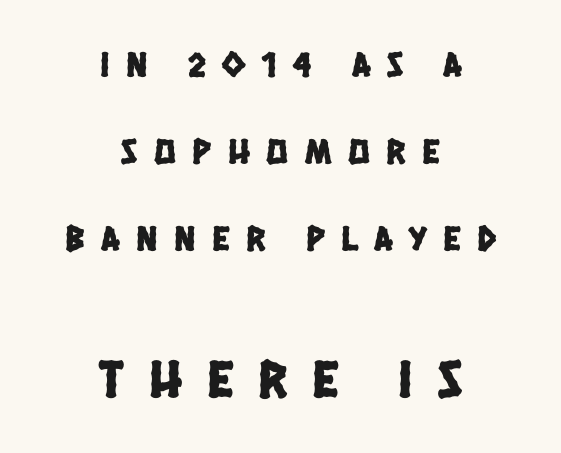
This sample trades compactness for vertical openness between lines. Font category for this specimen: sans-serif. Compared with a flush-left layout, this one balances lines on the center instead. Compare the two chunks: the lower has the greater cap height.
